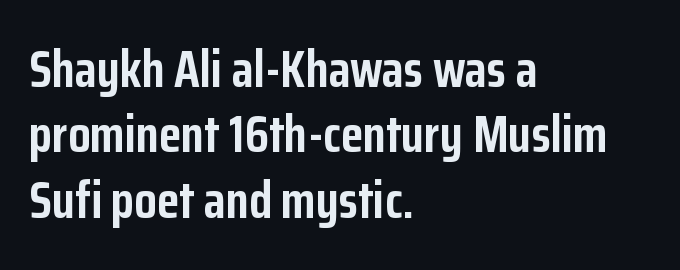
Only glyphs here, with clear space below each row. The passage shown is typed in a proportional face where columns would drift. Normally led — the rows are evenly, conventionally spaced. Line beginnings align vertically; line endings do not.
